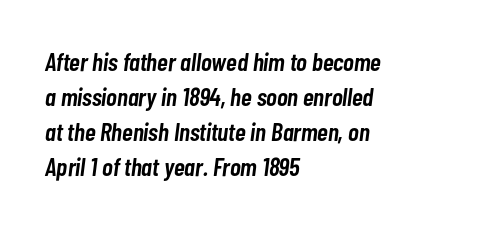
Interline gaps are of average width in this sample. Italic: yes, the glyphs are oblique. Is the block centered? No — it sits flush against the left margin. Honestly, the letter spacing is just normal — you wouldn't notice it. Type without underlining. Students, this is semibold: more ink than regular, less than bold.
